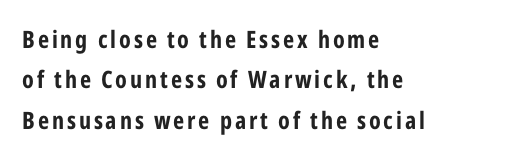
The image shows 24 px bold type, upright; set left-aligned, normal line spacing (1.68x), not underlined.
